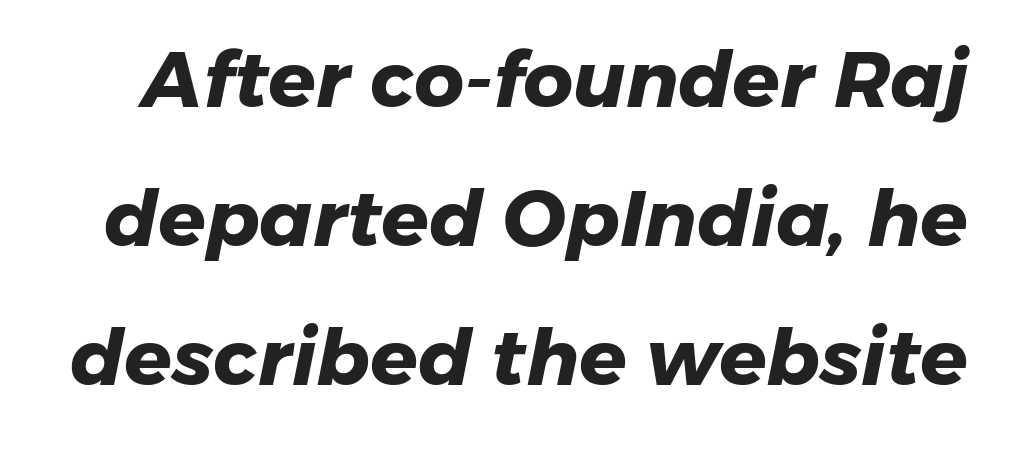
Q: Is the text bold? A: Yes.
Q: Is the typeface a serif or a sans-serif typeface? A: Sans-serif.
Q: Is the text underlined? A: No.
Q: Is the spacing between letters normal or unusually wide? A: Normal.
Q: Width (condensed, normal, or wide)? A: Normal.
Q: Stroke contrast? A: Low.
Q: x-height? A: Medium.
Q: Monospaced? A: No.
